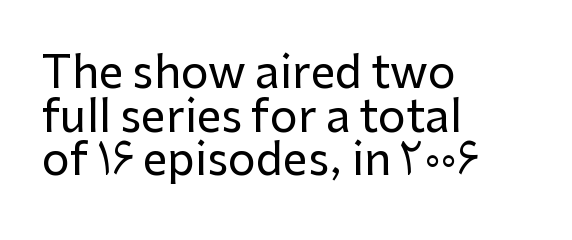
Q: Is the text italic (slanted)? A: No, it is upright.
Q: Is the typeface a serif or a sans-serif typeface? A: Sans-serif.
Q: Is the text underlined? A: No.
Q: How is the paragraph aligned? A: Left-aligned.
Q: Is the spacing between letters normal or unusually wide? A: Normal.
Q: Is the spacing between lines tight, normal or loose? A: Tight.
Q: Width (condensed, normal, or wide)? A: Normal.
Q: Stroke contrast? A: Low.
Q: x-height? A: Medium.
Q: Monospaced? A: No.
